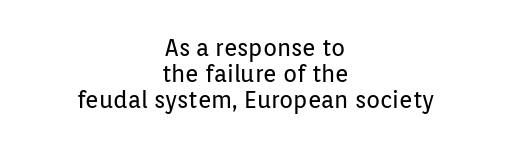
{"italic": "no", "bold": "no", "underline": "no", "align": "center", "line_spacing": "tight", "line_spacing_ratio": 1.12, "letter_spacing": "normal", "letter_spacing_em": 0.0, "glyph_px": 23}
